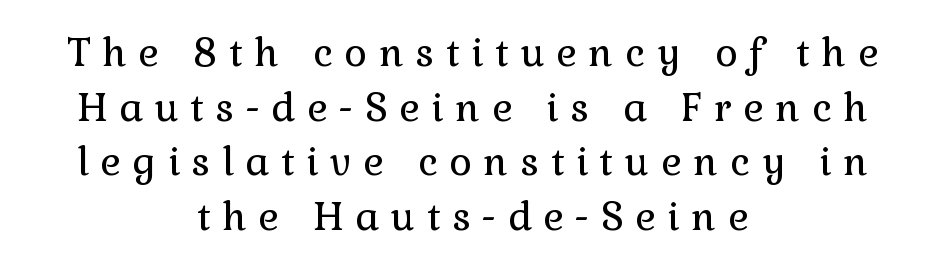
{"serif": "yes", "italic": "no", "bold": "no", "weight": "regular", "width": "normal", "x_height": "medium", "monospaced": "no", "underline": "no", "align": "center", "line_spacing": "normal", "line_spacing_ratio": 1.4, "letter_spacing": "wide", "letter_spacing_em": 0.3, "glyph_px": 39}
